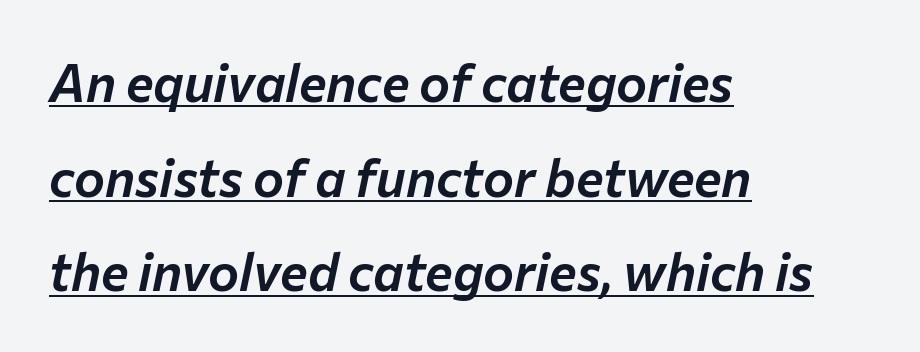
The image shows 52 px text type, italic (leaning right); set left-aligned, line spacing 1.82x, normal letter spacing, underlined; low stroke contrast and a medium x-height.
